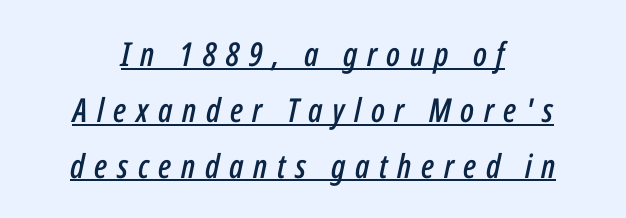
The image shows 33 px condensed type, italic (leaning right); set centered, normal line spacing (1.69x), unusually wide letter spacing (+0.29 em), underlined; low stroke contrast and a medium x-height.
